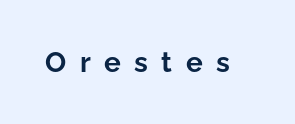
{"serif": "no", "italic": "no", "bold": "yes", "weight": "bold", "width": "normal", "stroke_contrast": "low", "x_height": "medium", "monospaced": "no", "underline": "no", "letter_spacing": "wide", "letter_spacing_em": 0.48, "glyph_px": 28}
